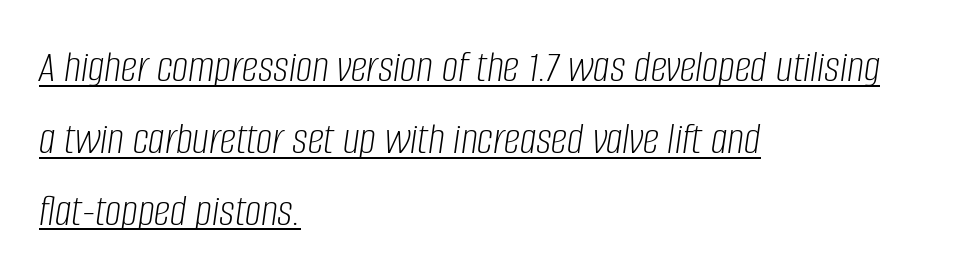
A student would call this left alignment; a typographer would say flush left, rag right. What's the leading like? Ordinary, nothing unusual. Notice how the stems are inclined rather than vertical — that's the hallmark of italics. Is this a fixed-width face? No — the glyphs have proportional, varying widths. Unbolded letterforms with no extra heft. The specimen includes a rule beneath the text block's lines.
